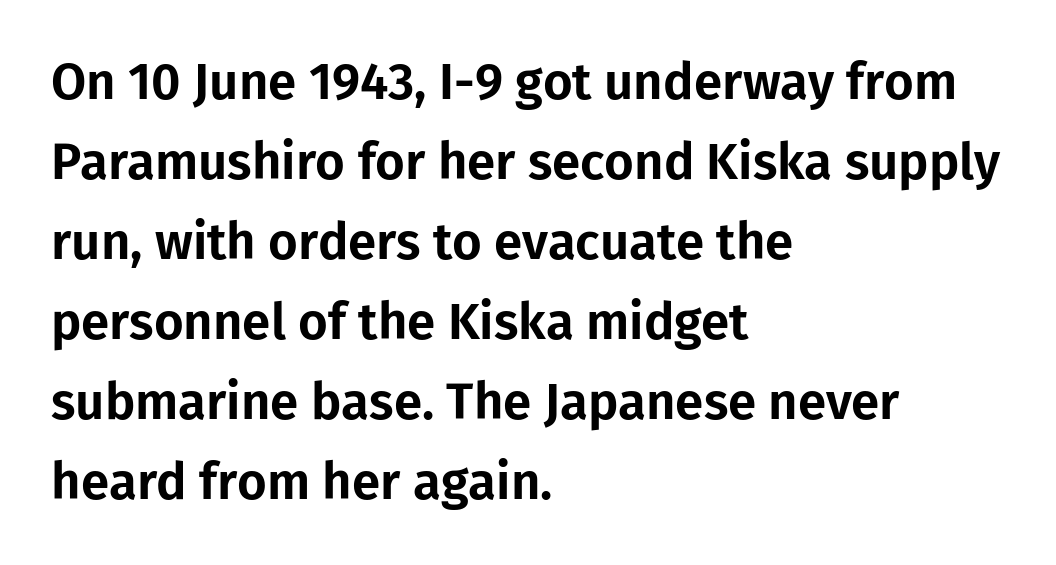
{"serif": "no", "italic": "no", "width": "normal", "stroke_contrast": "low", "x_height": "medium", "monospaced": "no", "underline": "no", "align": "left", "line_spacing": "normal", "line_spacing_ratio": 1.57, "letter_spacing": "normal", "letter_spacing_em": 0.0, "glyph_px": 51}
